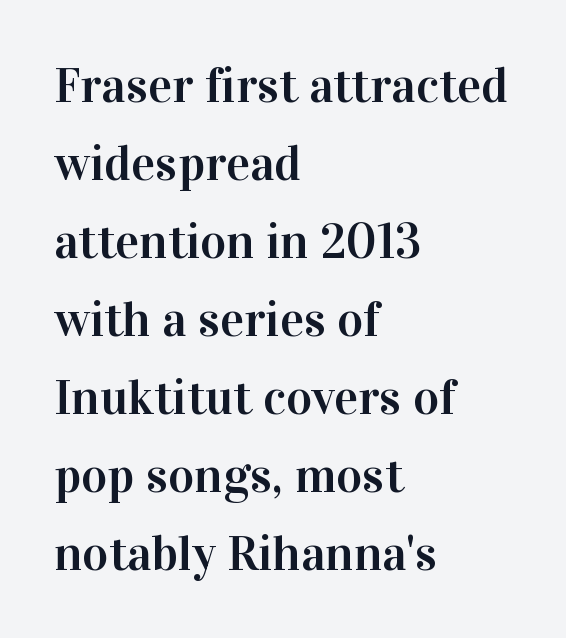
Q: Is the text italic (slanted)? A: No, it is upright.
Q: Is the typeface a serif or a sans-serif typeface? A: Serif.
Q: Is the text underlined? A: No.
Q: How is the paragraph aligned? A: Left-aligned.
Q: Is the spacing between letters normal or unusually wide? A: Normal.
Q: Is the spacing between lines tight, normal or loose? A: Normal.
Q: Width (condensed, normal, or wide)? A: Normal.
Q: Stroke contrast? A: High.
Q: x-height? A: Medium.
Q: Monospaced? A: No.
